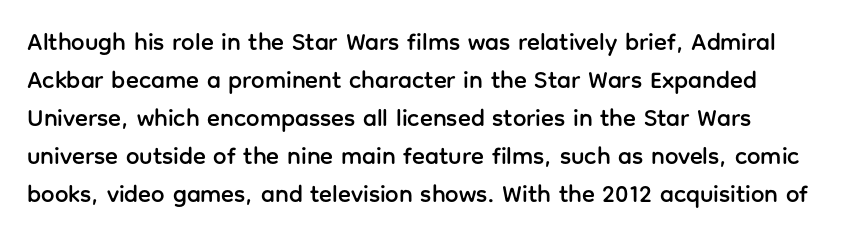
Q: Is the text italic (slanted)? A: No, it is upright.
Q: Is the text underlined? A: No.
Q: How is the paragraph aligned? A: Left-aligned.
Q: Is the spacing between letters normal or unusually wide? A: Normal.
Q: Is the spacing between lines tight, normal or loose? A: Normal.
